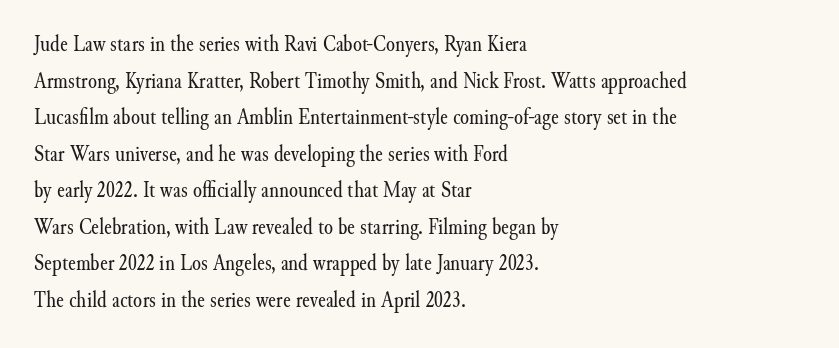
Q: Is the text bold? A: No.
Q: Is the text italic (slanted)? A: No, it is upright.
Q: Is the text underlined? A: No.
Q: How is the paragraph aligned? A: Left-aligned.
Q: Is the spacing between letters normal or unusually wide? A: Normal.
Q: Is the spacing between lines tight, normal or loose? A: Normal.
